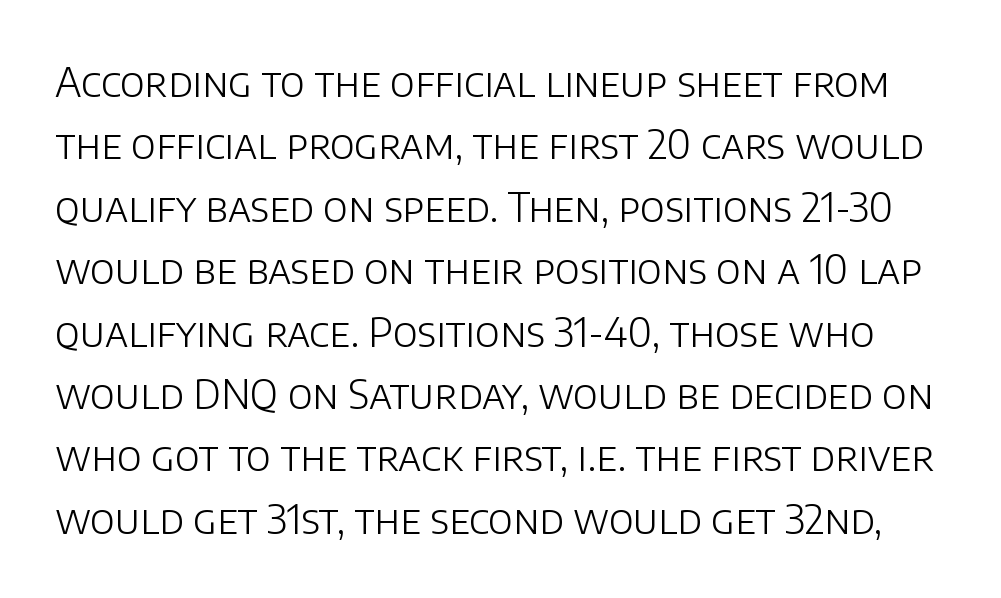
{"serif": "no", "italic": "no", "bold": "no", "weight": "light", "width": "normal", "stroke_contrast": "low", "x_height": "large", "monospaced": "no", "underline": "no", "line_spacing": "normal", "line_spacing_ratio": 1.56, "letter_spacing": "normal", "letter_spacing_em": 0.0, "glyph_px": 40}
